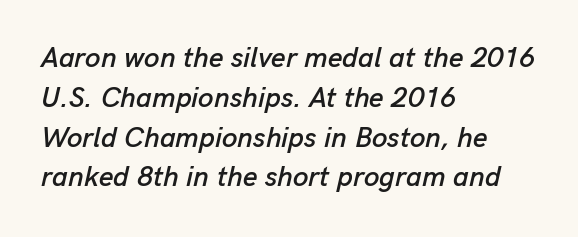
The image shows 28 px text type, italic (leaning right); set left-aligned, normal line spacing (1.42x), normal letter spacing, not underlined; low stroke contrast and a medium x-height.
